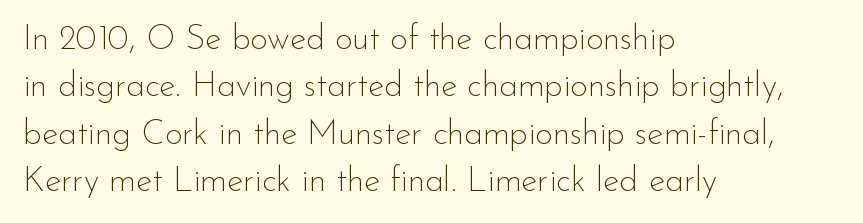
The image shows 34 px thin sans-serif type, upright; set left-aligned, normal line spacing (1.39x), normal letter spacing, not underlined; low stroke contrast and a small x-height.
